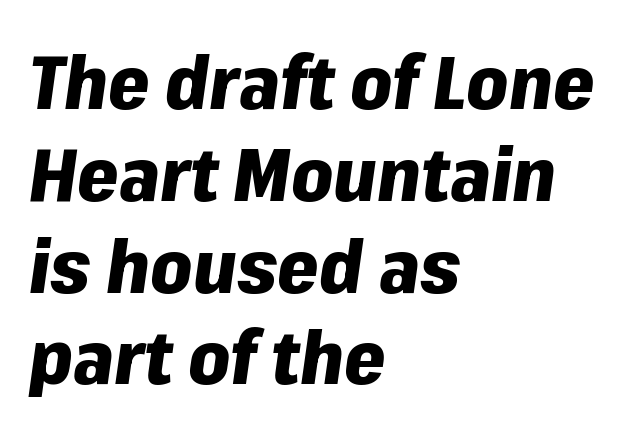
{"italic": "yes", "lean": "right", "slant_degrees": 8, "bold": "yes", "weight": "heavy", "width": "normal", "stroke_contrast": "low", "x_height": "medium", "monospaced": "no", "underline": "no", "align": "left", "line_spacing_ratio": 1.24, "letter_spacing": "normal", "letter_spacing_em": 0.0, "glyph_px": 74}
